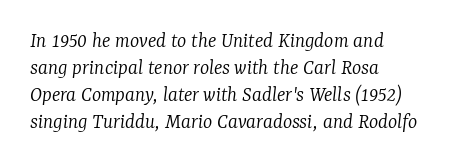
The image shows 22 px text type, italic (leaning right); set left-aligned, line spacing 1.22x, normal letter spacing, not underlined.
